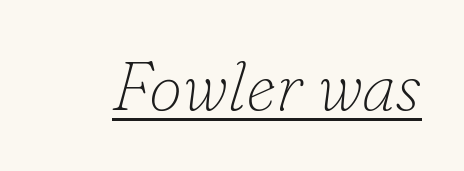
{"serif": "yes", "italic": "yes", "lean": "right", "slant_degrees": 16, "bold": "no", "weight": "thin", "width": "normal", "stroke_contrast": "low", "x_height": "small", "monospaced": "no", "underline": "yes", "letter_spacing": "normal", "letter_spacing_em": 0.0, "glyph_px": 68}
